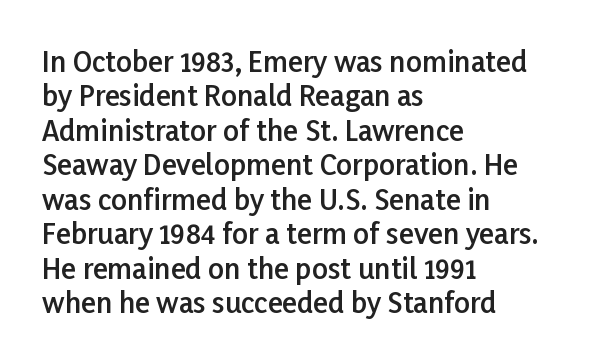
The image shows 28 px semibold sans-serif type, upright; set left-aligned, line spacing 1.23x, normal letter spacing, not underlined; low stroke contrast and a medium x-height.
